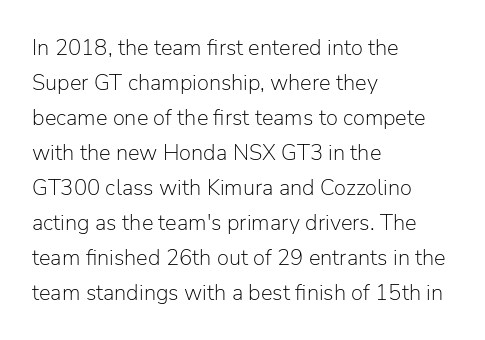
{"italic": "no", "bold": "no", "underline": "no", "align": "left", "line_spacing": "normal", "line_spacing_ratio": 1.59, "letter_spacing": "normal", "letter_spacing_em": 0.0, "glyph_px": 22}
